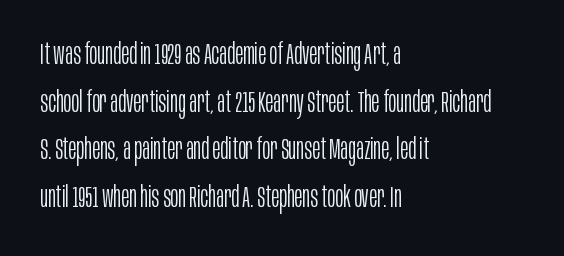
Q: Is the text bold? A: No.
Q: Is the text italic (slanted)? A: No, it is upright.
Q: Is the typeface a serif or a sans-serif typeface? A: Sans-serif.
Q: Is the text underlined? A: No.
Q: How is the paragraph aligned? A: Left-aligned.
Q: Is the spacing between letters normal or unusually wide? A: Normal.
Q: Is the spacing between lines tight, normal or loose? A: Normal.
Q: Width (condensed, normal, or wide)? A: Condensed.
Q: Stroke contrast? A: Low.
Q: x-height? A: Large.
Q: Monospaced? A: No.
